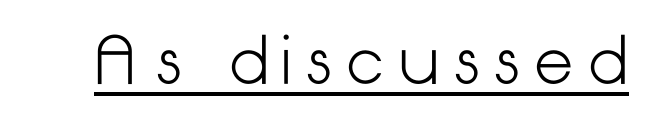
{"serif": "no", "italic": "no", "bold": "no", "weight": "light", "width": "normal", "stroke_contrast": "low", "x_height": "medium", "underline": "yes", "glyph_px": 64}
